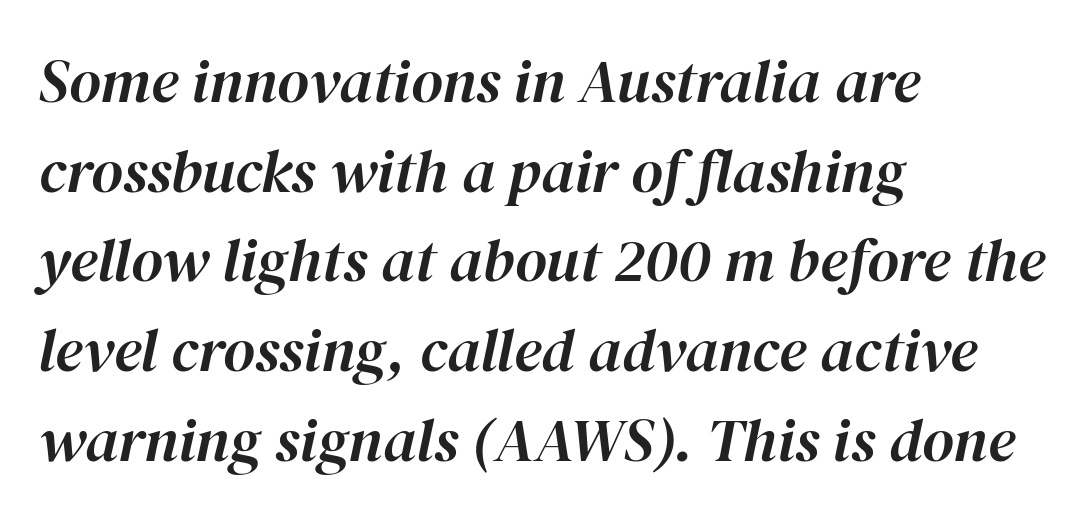
{"italic": "yes", "lean": "right", "slant_degrees": 12, "width": "normal", "stroke_contrast": "high", "x_height": "medium", "monospaced": "no", "underline": "no", "align": "left", "line_spacing": "normal", "line_spacing_ratio": 1.47, "letter_spacing": "normal", "letter_spacing_em": 0.0, "glyph_px": 61}
